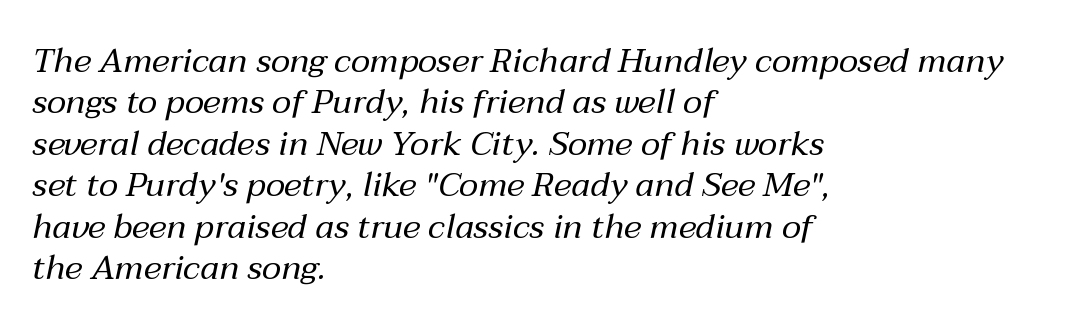
Q: Is the text bold? A: No.
Q: Is the text italic (slanted)? A: Yes, it leans right by about 12 degrees.
Q: Is the text underlined? A: No.
Q: How is the paragraph aligned? A: Left-aligned.
Q: Is the spacing between letters normal or unusually wide? A: Normal.
Q: Width (condensed, normal, or wide)? A: Normal.
Q: Stroke contrast? A: Medium.
Q: x-height? A: Medium.
Q: Monospaced? A: No.
